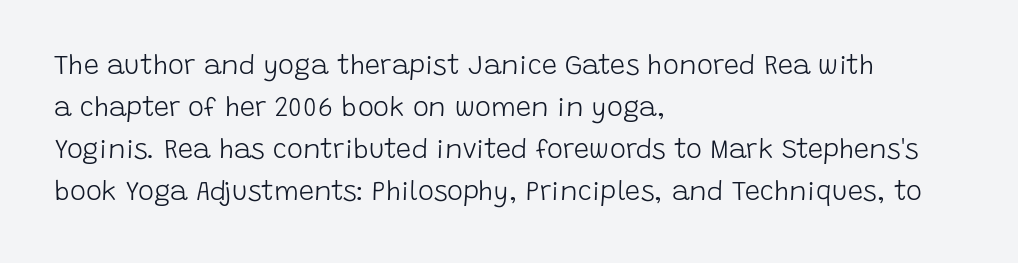
{"italic": "no", "bold": "no", "underline": "no", "align": "left", "line_spacing": "normal", "line_spacing_ratio": 1.56, "letter_spacing": "normal", "letter_spacing_em": 0.0, "glyph_px": 27}
